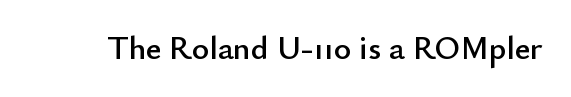
A typesetter would call this proportional, since set widths differ per character. The specimen omits any rule beneath the text block's lines. The letterforms sit shoulder to shoulder at normal distance. The font's upright variant was chosen for this text. The letters carry no serifs — their stems end cleanly without finishing strokes.
